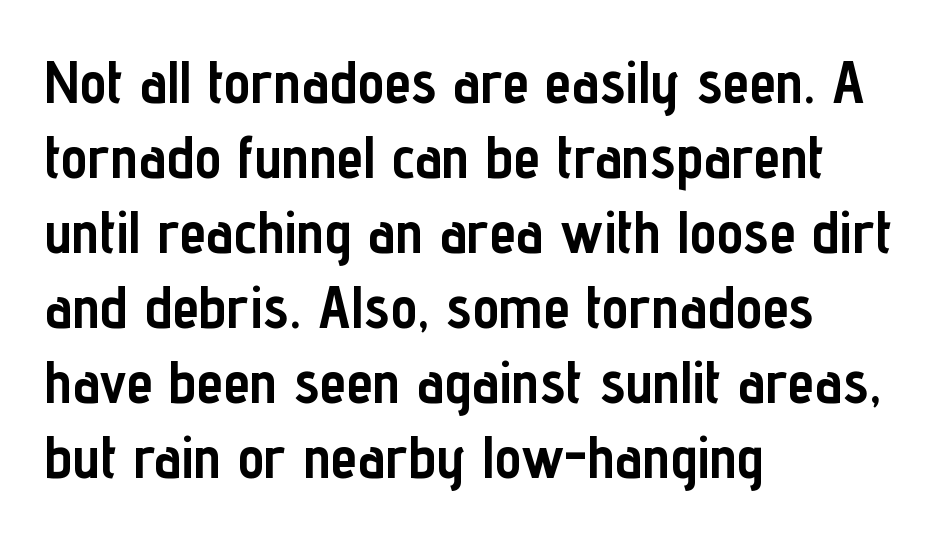
{"serif": "no", "italic": "no", "bold": "yes", "weight": "semibold", "width": "condensed", "stroke_contrast": "low", "x_height": "medium", "monospaced": "no", "underline": "no", "align": "left", "line_spacing": "normal", "line_spacing_ratio": 1.25, "letter_spacing": "normal", "letter_spacing_em": 0.0, "glyph_px": 60}
